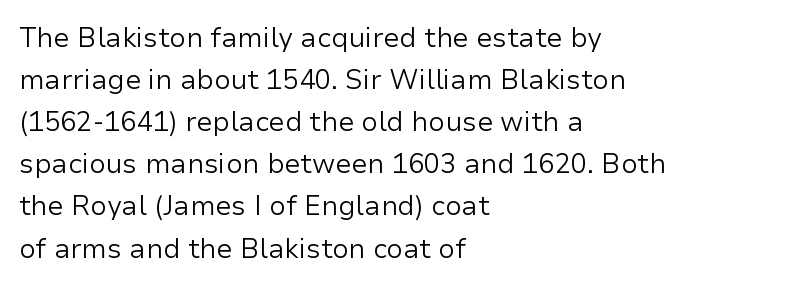
Q: Is the text bold? A: No.
Q: Is the text italic (slanted)? A: No, it is upright.
Q: Is the text underlined? A: No.
Q: How is the paragraph aligned? A: Left-aligned.
Q: Is the spacing between letters normal or unusually wide? A: Normal.
Q: Is the spacing between lines tight, normal or loose? A: Normal.
